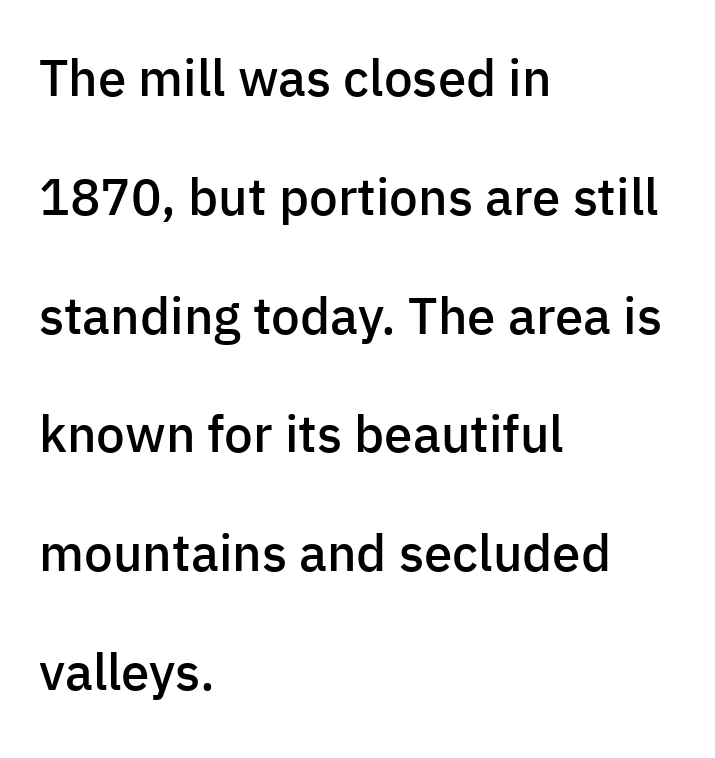
The image shows 51 px semibold sans-serif type, upright; set left-aligned, loose line spacing (2.33x), normal letter spacing, not underlined; low stroke contrast and a medium x-height.
